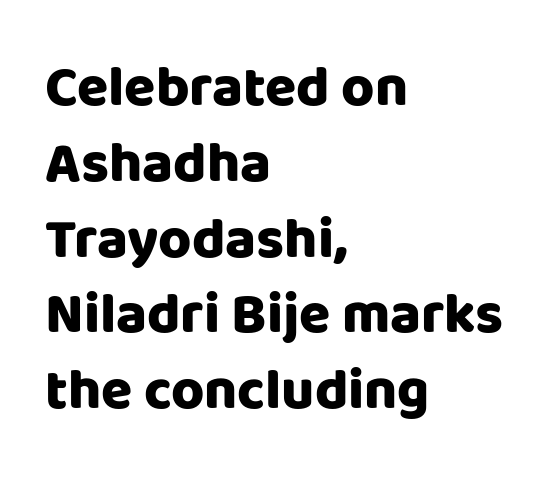
The rendering anchors every line to the left-hand side. Plain, unruled lines of type. Short note: letters normally spaced. How heavy is the stroke? Heavy — this is a bold. Each letter's strokes conclude bluntly, with no projecting serifs. The letters stand straight up with perfectly vertical stems.
